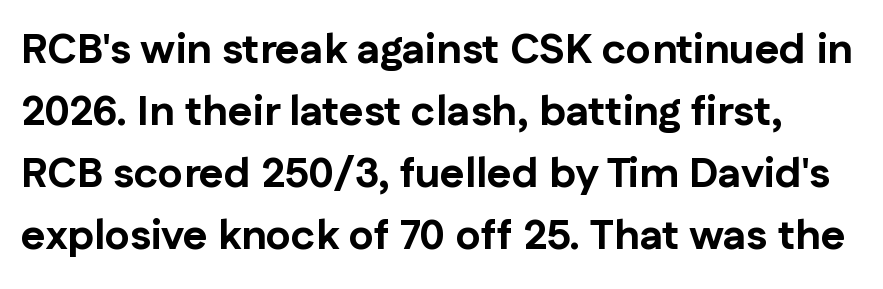
{"serif": "no", "italic": "no", "bold": "yes", "weight": "bold", "width": "normal", "stroke_contrast": "low", "x_height": "medium", "monospaced": "no", "underline": "no", "line_spacing": "normal", "line_spacing_ratio": 1.48, "letter_spacing": "normal", "letter_spacing_em": 0.0, "glyph_px": 42}
